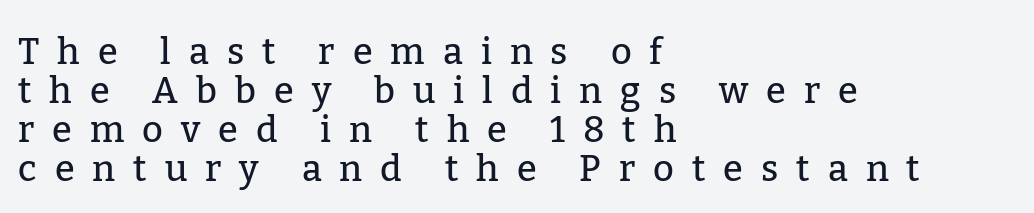
The image shows 36 px serif type, upright; set left-aligned, tight line spacing (1.08x), unusually wide letter spacing (+0.5 em), not underlined; low stroke contrast and a medium x-height.
